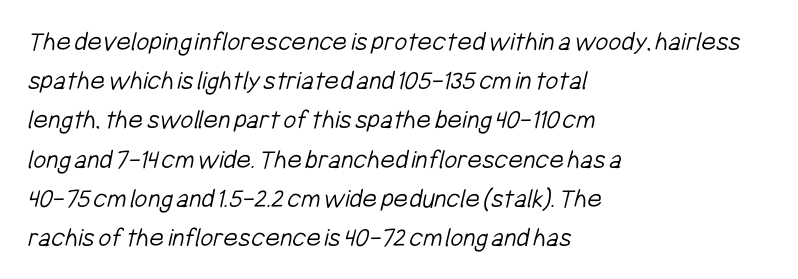
This is not heavy type; no bold has been used. This is sans-serif lettering, the kind often seen on screens and signage. You could not count columns in this text — the font is proportionally spaced. Only glyphs here, with clear space below each row. The rendering anchors every line to the left-hand side.
